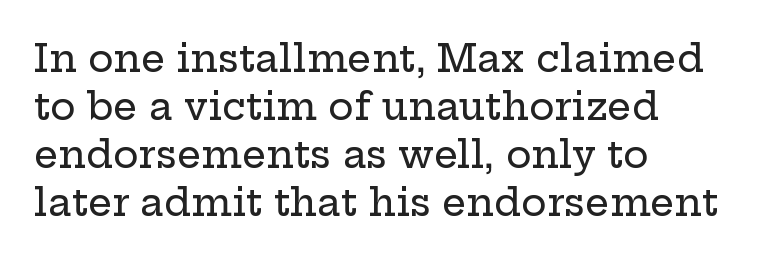
What stands out about the letter spacing? Nothing — it is the standard amount. Little horizontal feet cap the strokes, marking this as serif type. In CSS terms this would be text-align: left. The baseline area is clear.
